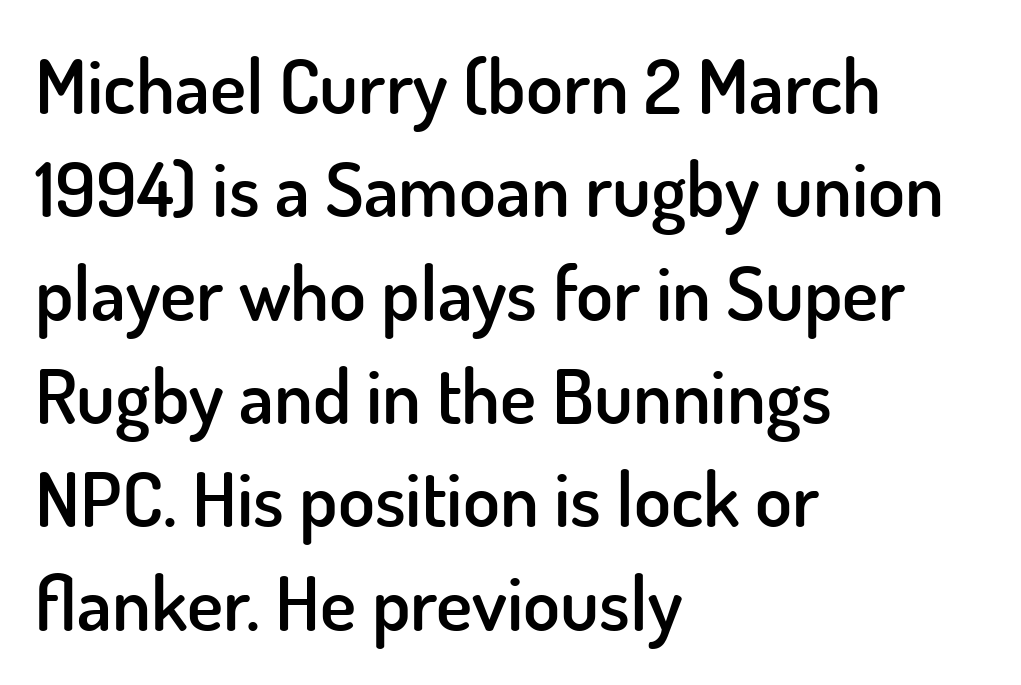
Q: Is the text bold? A: Semi-bold.
Q: Is the text italic (slanted)? A: No, it is upright.
Q: Is the typeface a serif or a sans-serif typeface? A: Sans-serif.
Q: Is the text underlined? A: No.
Q: How is the paragraph aligned? A: Left-aligned.
Q: Is the spacing between letters normal or unusually wide? A: Normal.
Q: Is the spacing between lines tight, normal or loose? A: Normal.
Q: Width (condensed, normal, or wide)? A: Normal.
Q: Stroke contrast? A: Low.
Q: x-height? A: Small.
Q: Monospaced? A: No.
